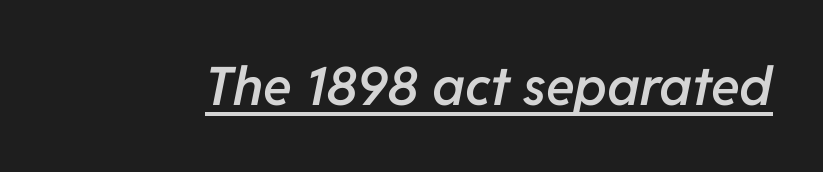
Q: Is the text bold? A: Semi-bold.
Q: Is the text italic (slanted)? A: Yes, it leans right by about 11 degrees.
Q: Is the text underlined? A: Yes.
Q: Is the spacing between letters normal or unusually wide? A: Normal.
Q: Width (condensed, normal, or wide)? A: Normal.
Q: Stroke contrast? A: Low.
Q: x-height? A: Medium.
Q: Monospaced? A: No.
